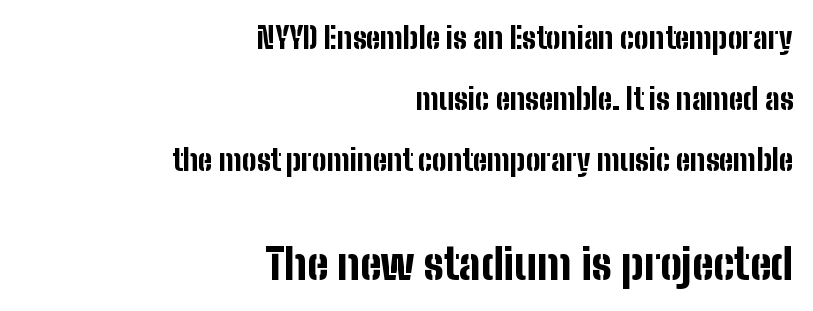
Underline: absent. Does the lettering tilt? It doesn't — this is upright. Notice how thick the strokes are: this is what a full bold looks like. Of the two passages, the one underneath uses the larger point size. Horizontal alignment here is rightward, an uncommon choice for prose. Note: no serifs on the glyphs.
